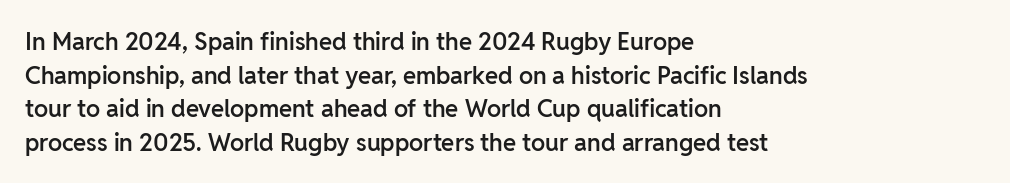
The image shows 24 px text type, upright; set left-aligned, normal line spacing (1.4x), normal letter spacing, not underlined.
